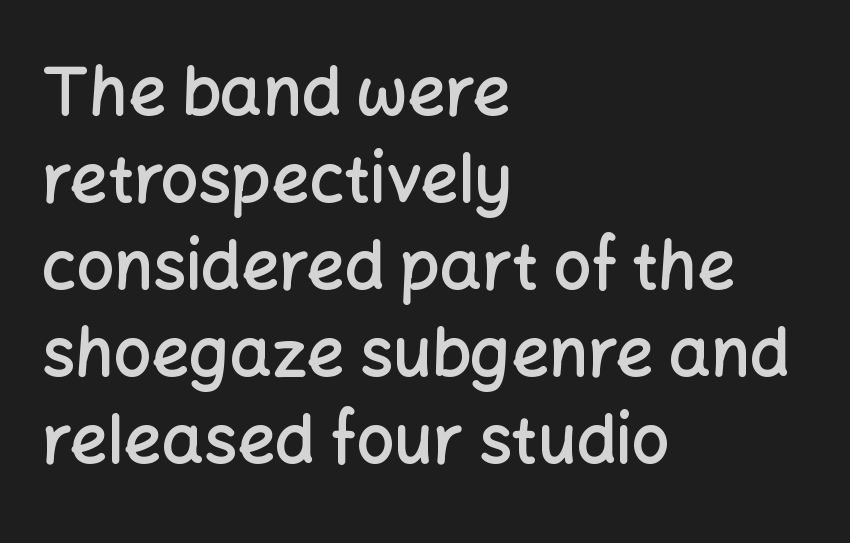
Rows of type keep a routine distance in the vertical direction. Words float on clear page, feet unadorned. All the whitespace from short lines collects on the right. The font family rendered here belongs to the sans-serif group. The gaps between neighbouring characters are ordinary and unremarkable. Look at the stroke-to-counter ratio: somewhat heavy, a semibold.
